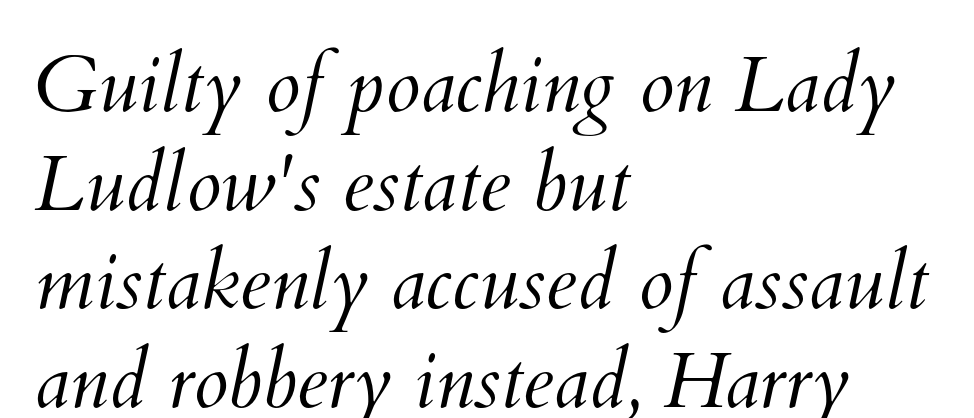
{"bold": "no", "weight": "light", "width": "normal", "stroke_contrast": "medium", "x_height": "small", "monospaced": "no", "underline": "no", "align": "left", "line_spacing": "normal", "line_spacing_ratio": 1.25, "letter_spacing": "normal", "letter_spacing_em": 0.0, "glyph_px": 79}
